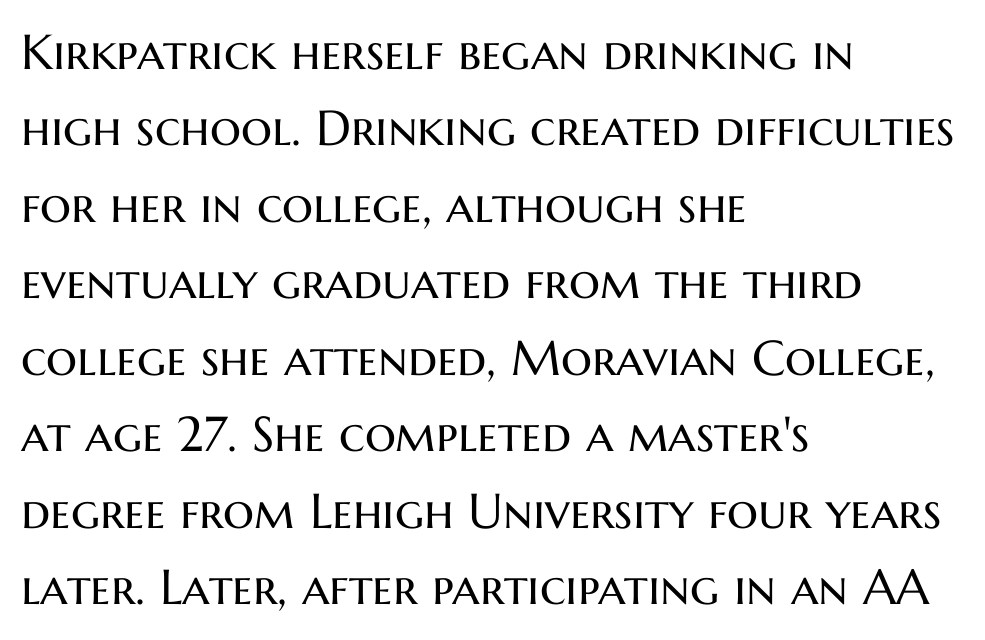
Nothing sits at the stroke ends, so this counts as sans-serif. The cut favours lightness, reaching ordinary text weight at its darkest. Words float on clear page, feet unadorned. These lines are rendered in a variable-pitch font. Line spacing here is normal.
